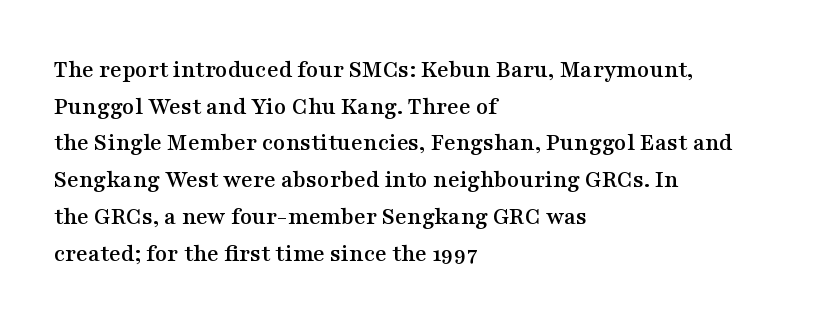
{"italic": "no", "underline": "no", "align": "left", "line_spacing": "normal", "line_spacing_ratio": 1.47, "letter_spacing": "normal", "letter_spacing_em": 0.0, "glyph_px": 25}
